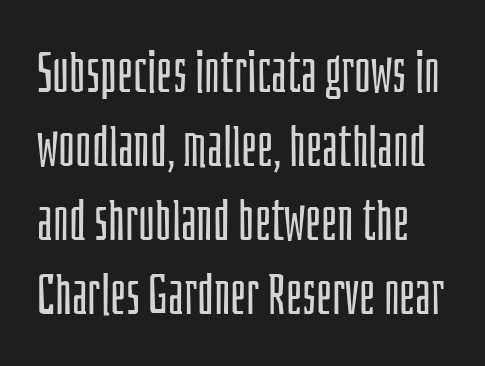
The image shows 57 px light, condensed sans-serif type, upright; set normal line spacing (1.3x), normal letter spacing, not underlined; low stroke contrast and a large x-height.
